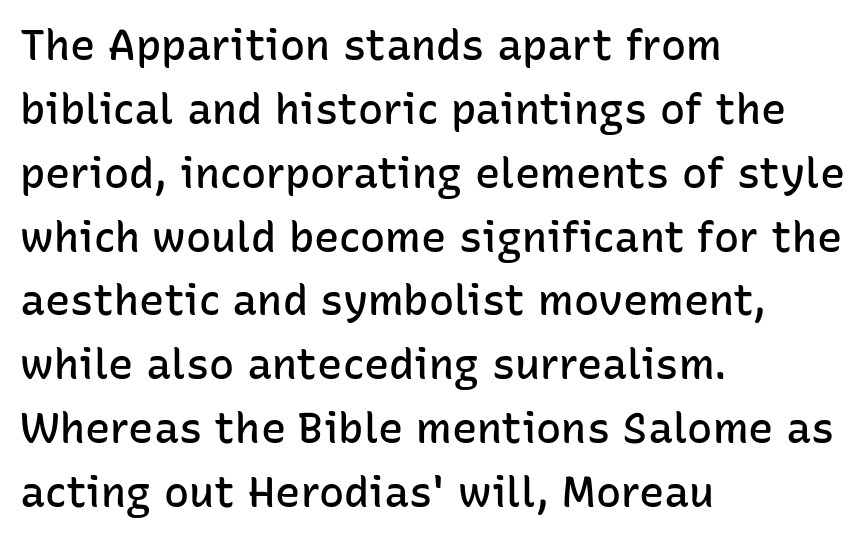
The image shows 42 px semibold sans-serif type, upright; set left-aligned, normal line spacing (1.52x), normal letter spacing, not underlined; low stroke contrast and a medium x-height.
